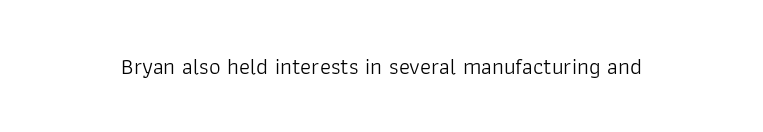
Q: Is the text bold? A: No.
Q: Is the text italic (slanted)? A: No, it is upright.
Q: Is the text underlined? A: No.
Q: Is the spacing between letters normal or unusually wide? A: Normal.
